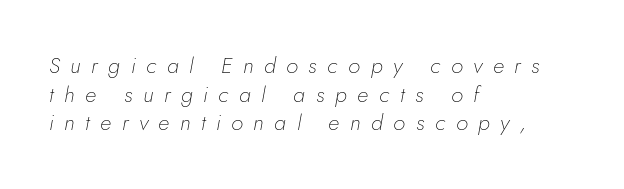
{"italic": "yes", "lean": "right", "slant_degrees": 5, "bold": "no", "underline": "no", "align": "left", "line_spacing": "normal", "line_spacing_ratio": 1.3, "letter_spacing": "wide", "letter_spacing_em": 0.48, "glyph_px": 22}
